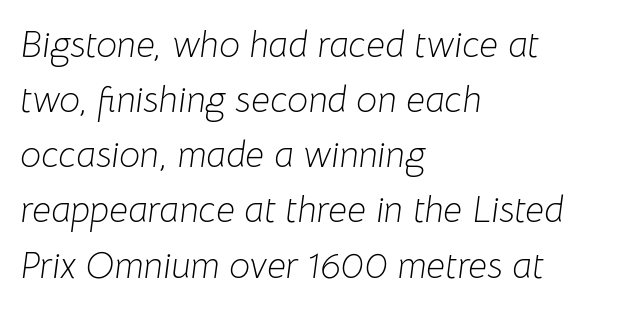
No extra ink here — the face is not bold. Interline gaps are of average width in this sample. This sample has the flowing, uneven cadence of proportional lettering. Designer's note — italics engaged. The typesetter chose a ragged-right arrangement here.
